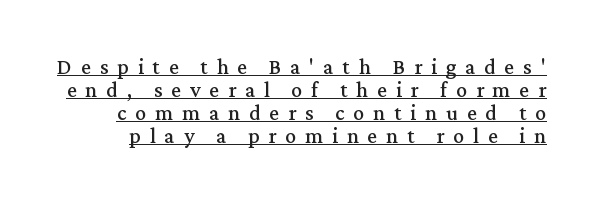
Q: Is the text italic (slanted)? A: No, it is upright.
Q: Is the text underlined? A: Yes.
Q: Is the spacing between letters normal or unusually wide? A: Unusually wide.
Q: Is the spacing between lines tight, normal or loose? A: Tight.
